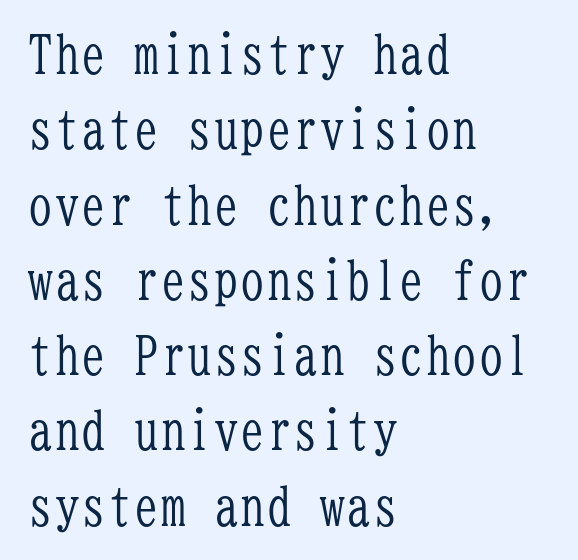
Nobody touched the tracking dial on this one. The rendering uses typewriter-style spacing with identical character cells. Each new line begins a customary step beneath the previous one. The rag falls on the right side of this text block.
